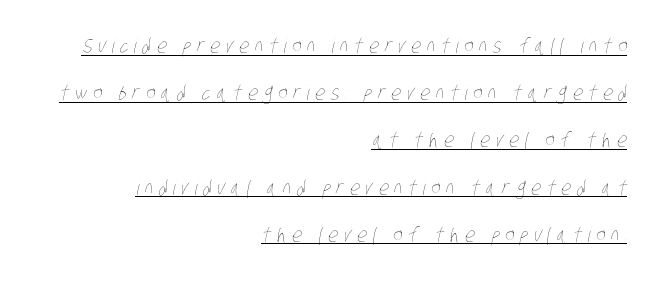
{"bold": "no", "underline": "yes", "align": "right", "line_spacing": "loose", "line_spacing_ratio": 2.36, "letter_spacing": "wide", "letter_spacing_em": 0.29, "glyph_px": 20}
